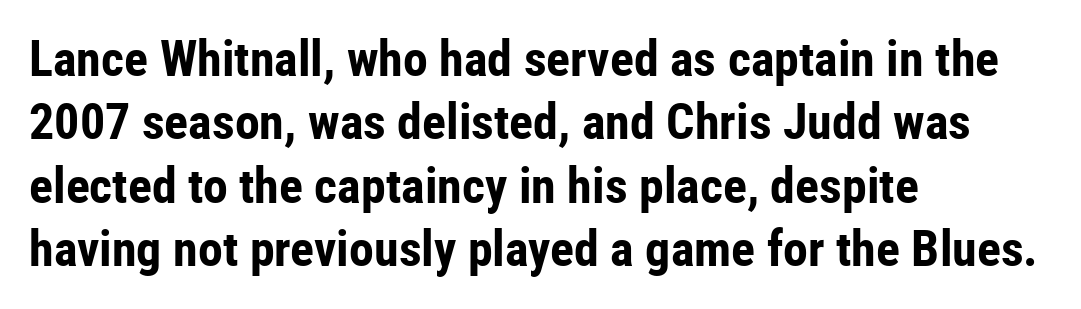
The passage shown is not underscored anywhere. Upright lettering throughout. Looks like regular typesetting: each glyph gets only the width it needs. These lines carry a lot of weight — the face is fully bold.
